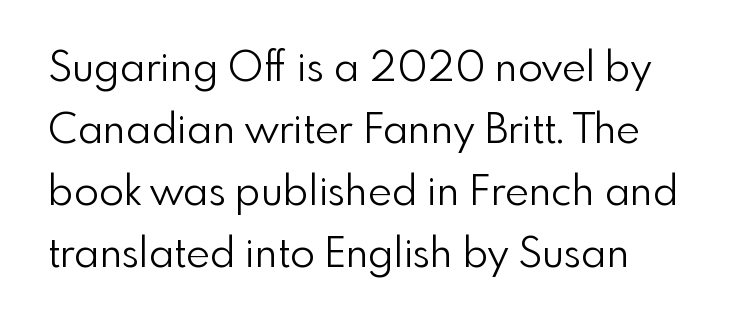
The image shows 41 px light sans-serif type, upright; set left-aligned, normal line spacing (1.51x), normal letter spacing, not underlined; a small x-height.
